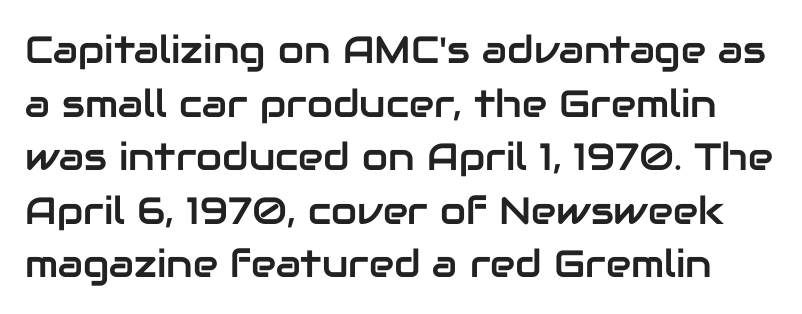
Q: Is the text italic (slanted)? A: No, it is upright.
Q: Is the typeface a serif or a sans-serif typeface? A: Sans-serif.
Q: Is the text underlined? A: No.
Q: Is the spacing between letters normal or unusually wide? A: Normal.
Q: Is the spacing between lines tight, normal or loose? A: Normal.
Q: Width (condensed, normal, or wide)? A: Normal.
Q: Stroke contrast? A: Low.
Q: x-height? A: Medium.
Q: Monospaced? A: No.
